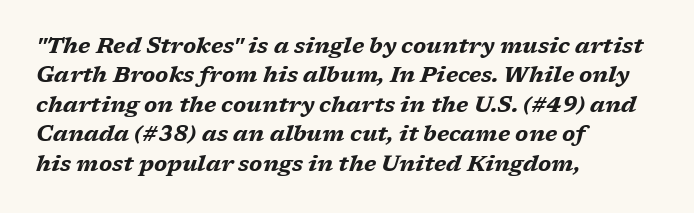
{"italic": "yes", "lean": "right", "slant_degrees": 17, "bold": "yes", "underline": "no", "align": "left", "line_spacing": "normal", "line_spacing_ratio": 1.34, "letter_spacing": "normal", "letter_spacing_em": 0.0, "glyph_px": 22}
